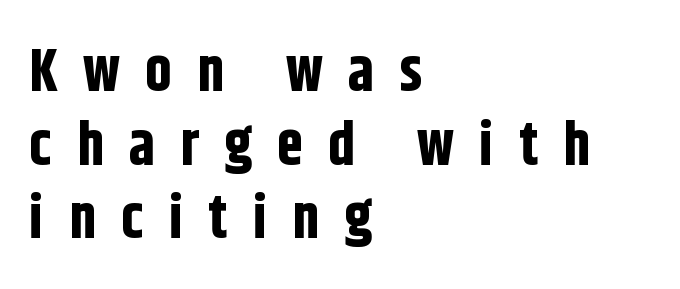
{"serif": "no", "italic": "no", "bold": "yes", "weight": "bold", "width": "condensed", "stroke_contrast": "low", "x_height": "large", "monospaced": "no", "underline": "no", "align": "left", "line_spacing": "normal", "line_spacing_ratio": 1.25, "letter_spacing": "wide", "letter_spacing_em": 0.43, "glyph_px": 59}
